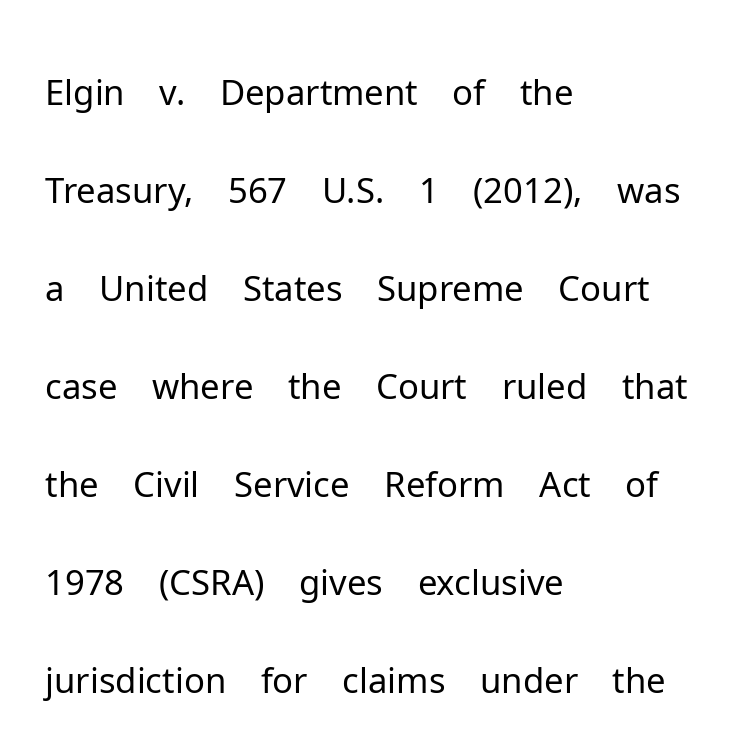
{"serif": "no", "italic": "no", "bold": "no", "weight": "light", "width": "normal", "stroke_contrast": "low", "x_height": "medium", "monospaced": "no", "underline": "no", "align": "left", "line_spacing": "normal", "line_spacing_ratio": 1.38, "letter_spacing": "normal", "letter_spacing_em": 0.0, "glyph_px": 71}
